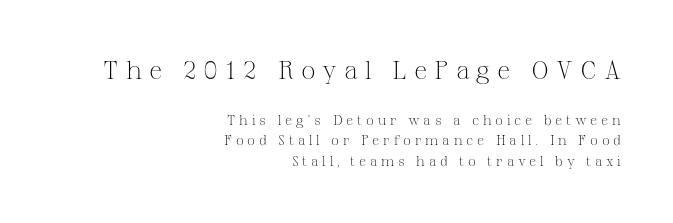
Q: Is the text bold? A: No.
Q: Is the text italic (slanted)? A: No, it is upright.
Q: Is the text underlined? A: No.
Q: How is the paragraph aligned? A: Right-aligned.
Q: Is the spacing between letters normal or unusually wide? A: Unusually wide.
Q: Is the spacing between lines tight, normal or loose? A: Normal.
Q: Which block of text is set in a larger size, the first (top) or the second (bottom)? A: The first (top) one.
